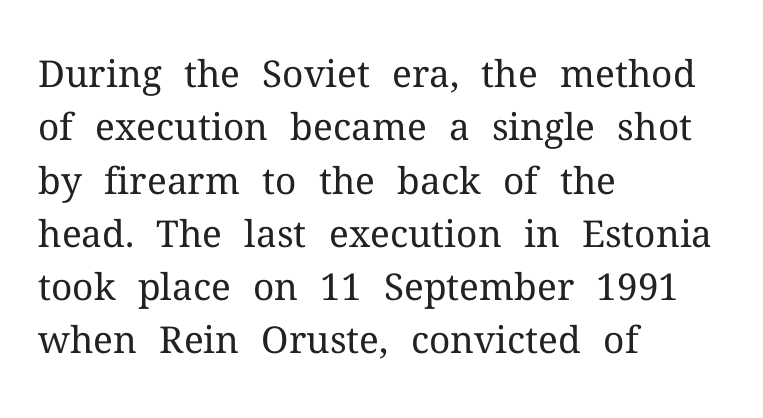
Plain, unruled lines of type. Left-aligned paragraph, ragged on the right. Honestly, the row spacing looks completely unremarkable. Spacing verdict: proportional, widths tailored to each character. Letterform terminals end in serifs throughout the passage. These lines were composed using upright roman letters.
